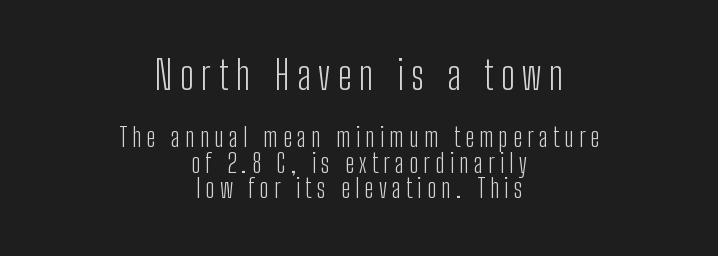
The image shows 39 px light, condensed sans-serif type, upright; set centered, tight line spacing (0.99x), unusually wide letter spacing (+0.2 em), not underlined; the first (top) block is 1.5x larger; low stroke contrast and a medium x-height.
